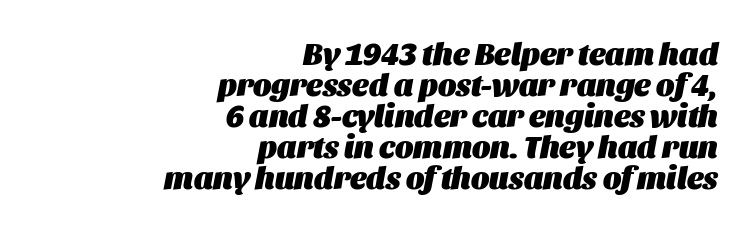
{"italic": "yes", "lean": "right", "slant_degrees": 11, "bold": "yes", "weight": "heavy", "width": "normal", "stroke_contrast": "medium", "x_height": "large", "monospaced": "no", "underline": "no", "align": "right", "line_spacing": "tight", "line_spacing_ratio": 1.0, "letter_spacing": "normal", "letter_spacing_em": 0.0, "glyph_px": 31}
